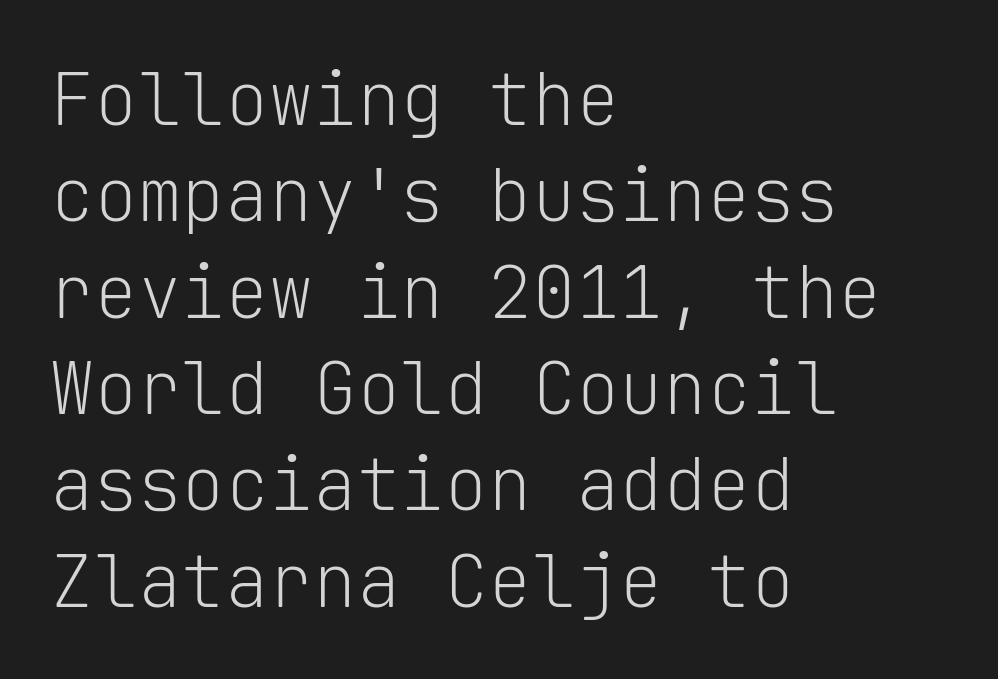
{"serif": "no", "italic": "no", "bold": "no", "weight": "light", "width": "normal", "stroke_contrast": "low", "x_height": "medium", "monospaced": "yes", "underline": "no", "align": "left", "line_spacing": "normal", "line_spacing_ratio": 1.32, "letter_spacing": "normal", "letter_spacing_em": 0.0, "glyph_px": 73}
